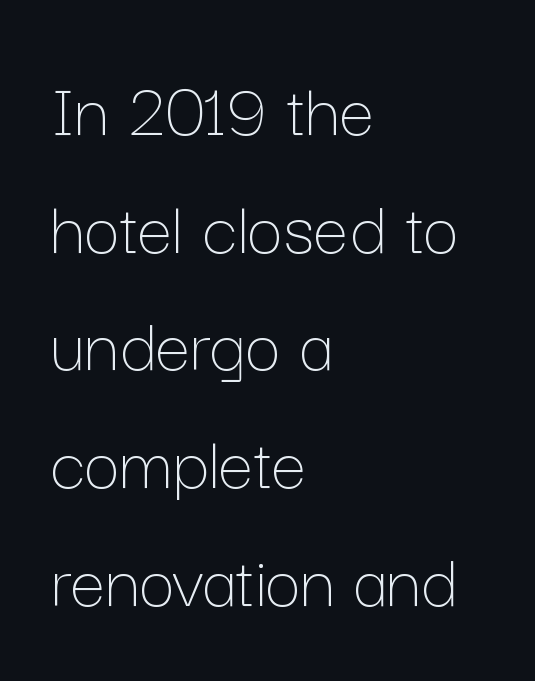
The image shows 79 px thin type, upright; set left-aligned, normal line spacing (1.49x), normal letter spacing, not underlined; low stroke contrast and a medium x-height.
